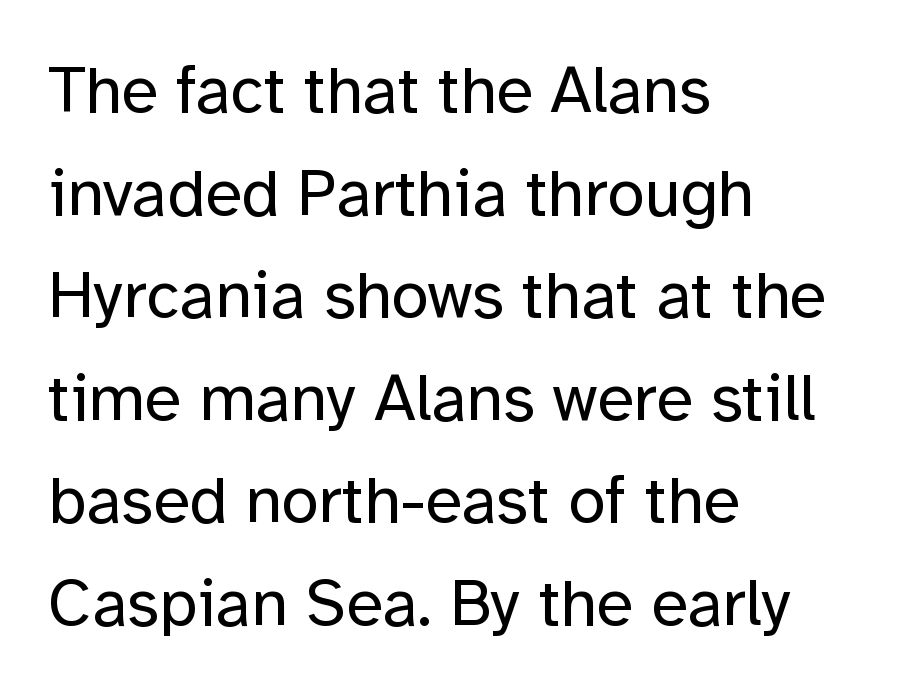
{"serif": "no", "italic": "no", "bold": "no", "weight": "regular", "width": "normal", "stroke_contrast": "low", "x_height": "medium", "monospaced": "no", "underline": "no", "align": "left", "line_spacing": "normal", "line_spacing_ratio": 1.53, "letter_spacing": "normal", "letter_spacing_em": 0.0, "glyph_px": 67}
